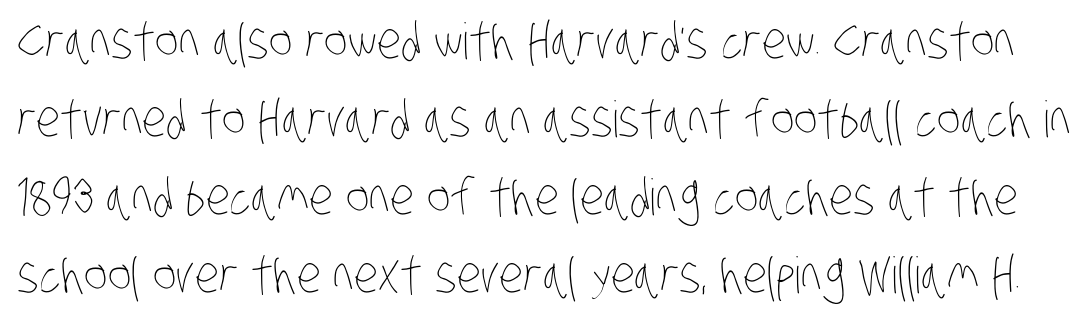
A bare baseline throughout the passage. Is this a fixed-width face? No — the glyphs have proportional, varying widths. No letter is thick-stroked: the sample isn't bold. The line-height multiplier appears to be the usual default. Is the letter spacing exaggerated? No — it looks like the ordinary default.
